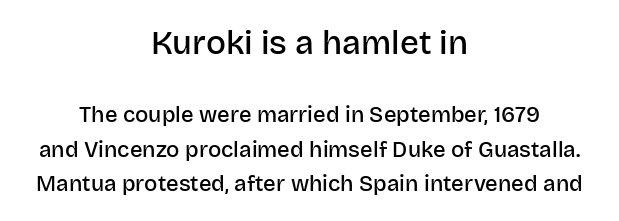
The image shows 33 px semibold sans-serif type, upright; set centered, normal line spacing (1.57x), normal letter spacing, not underlined; the first (top) block is 1.5x larger; low stroke contrast and a large x-height.
